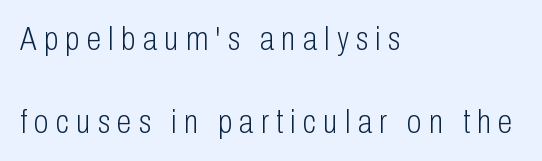
Q: Is the text bold? A: No.
Q: Is the text italic (slanted)? A: No, it is upright.
Q: Is the typeface a serif or a sans-serif typeface? A: Sans-serif.
Q: Is the text underlined? A: No.
Q: How is the paragraph aligned? A: Left-aligned.
Q: Is the spacing between letters normal or unusually wide? A: Unusually wide.
Q: Is the spacing between lines tight, normal or loose? A: Loose.
Q: Width (condensed, normal, or wide)? A: Condensed.
Q: Stroke contrast? A: Low.
Q: x-height? A: Medium.
Q: Monospaced? A: No.
